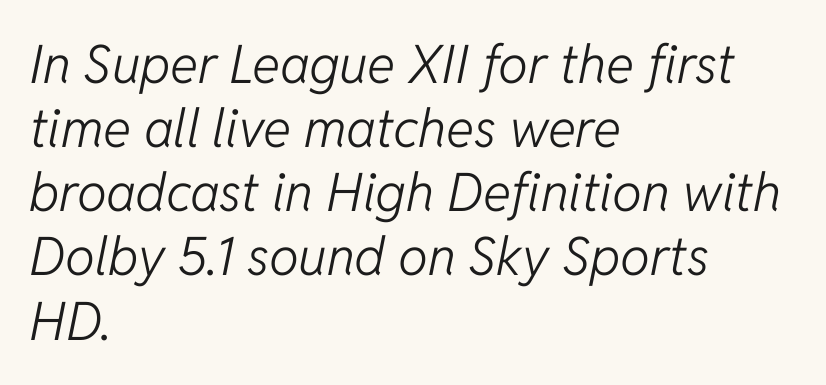
Think of a printed novel: that variable character pitch is what you see here. The specimen reads as italic at a glance. This rendering leaves character spacing at its baseline value. Each line starts at the same left margin while the right side varies. Weight: regular or lighter.
